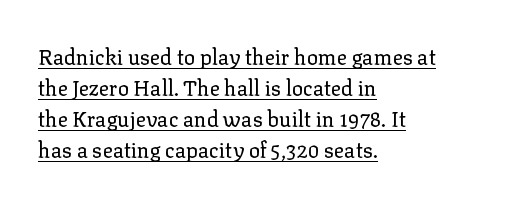
The image shows 21 px text type, upright; set left-aligned, normal line spacing (1.47x), normal letter spacing, underlined.
